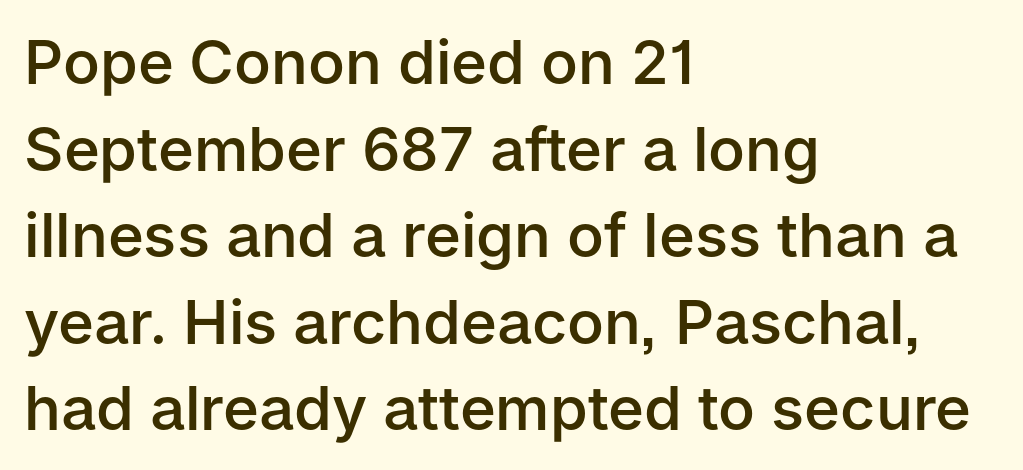
The image shows 61 px semibold sans-serif type, upright; set left-aligned, normal line spacing (1.42x), normal letter spacing, not underlined; low stroke contrast and a medium x-height.
